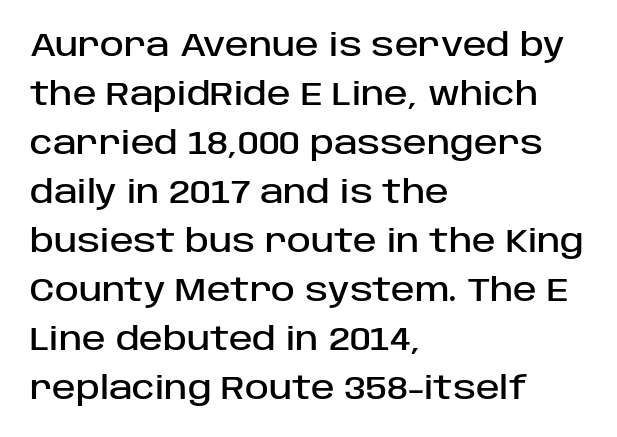
{"serif": "no", "italic": "no", "width": "normal", "stroke_contrast": "low", "x_height": "large", "monospaced": "no", "underline": "no", "align": "left", "line_spacing": "normal", "line_spacing_ratio": 1.53, "letter_spacing": "normal", "letter_spacing_em": 0.0, "glyph_px": 32}
